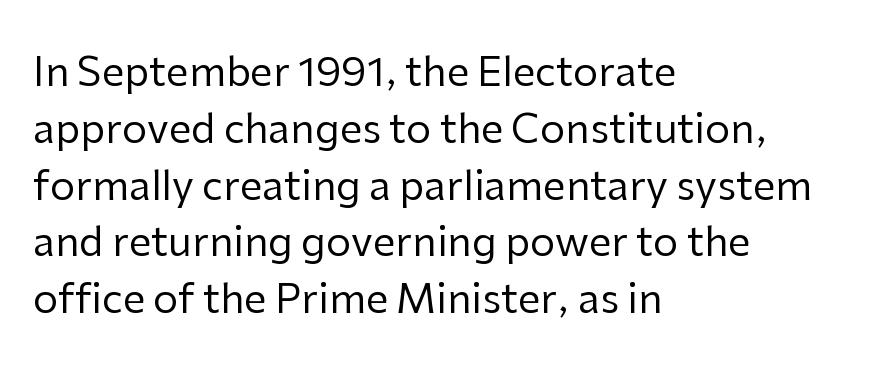
The image shows 40 px regular-weight sans-serif type, upright; set left-aligned, normal line spacing (1.42x), normal letter spacing, not underlined; low stroke contrast and a medium x-height.
